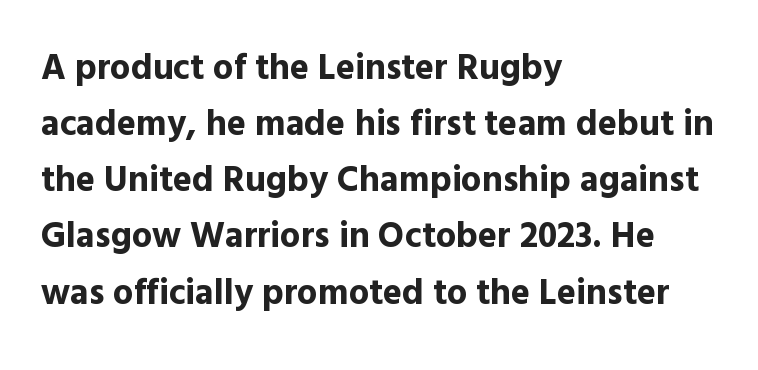
Each glyph is drawn with heavy, bold strokes. Each word holds together tightly as a unit, with standard inter-letter gaps. If you measured baseline to baseline, you'd find a middling distance. Italic? Not at all — the glyphs are vertical. The rag falls on the right side of this text block.
